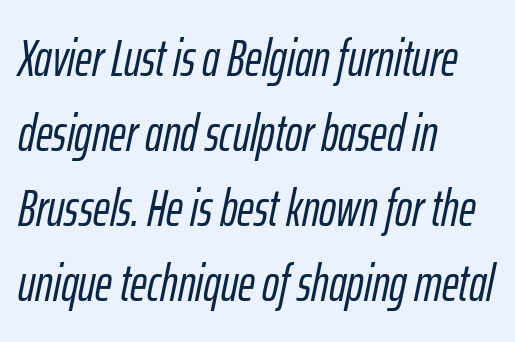
The image shows 51 px condensed type, italic (leaning right); set left-aligned, normal line spacing (1.47x), normal letter spacing, not underlined; low stroke contrast and a medium x-height.
